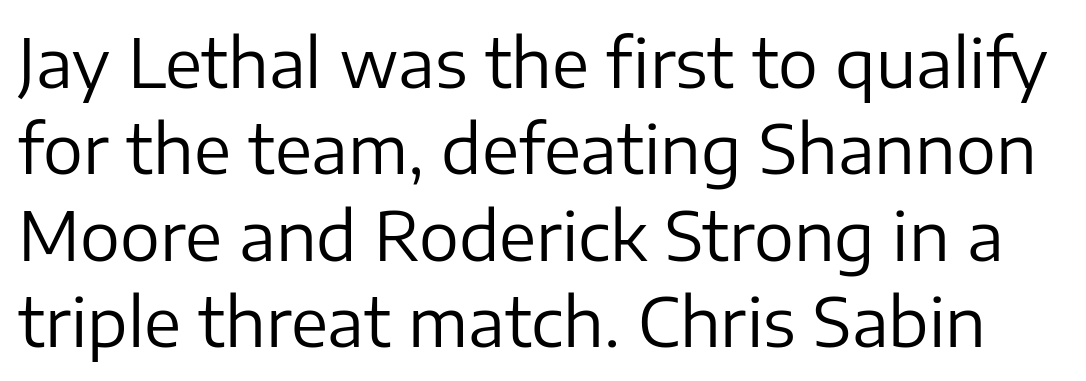
Lines of text with bare space underneath. Between one letter and the next there's only the usual sliver of space. Regarding serifs, this sample does without them. The face looks like a standard text weight, possibly lighter.
